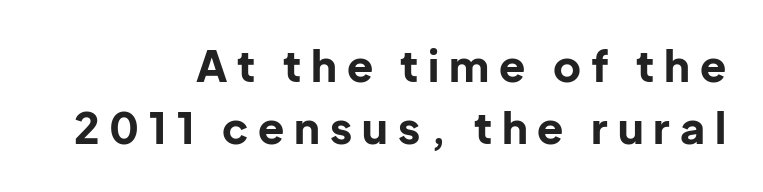
Q: Is the text bold? A: Yes.
Q: Is the text italic (slanted)? A: No, it is upright.
Q: Is the typeface a serif or a sans-serif typeface? A: Sans-serif.
Q: Is the text underlined? A: No.
Q: How is the paragraph aligned? A: Right-aligned.
Q: Is the spacing between letters normal or unusually wide? A: Unusually wide.
Q: Is the spacing between lines tight, normal or loose? A: Normal.
Q: Width (condensed, normal, or wide)? A: Normal.
Q: Stroke contrast? A: Low.
Q: x-height? A: Medium.
Q: Monospaced? A: No.
